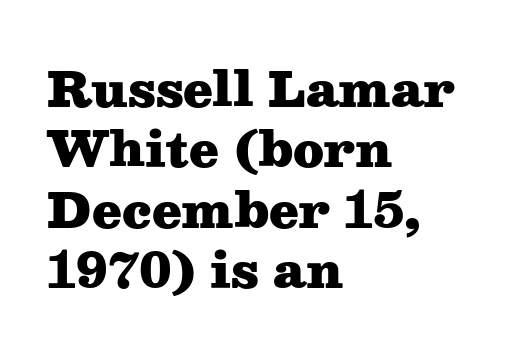
{"serif": "yes", "italic": "no", "bold": "yes", "weight": "heavy", "width": "wide", "stroke_contrast": "medium", "x_height": "medium", "monospaced": "no", "underline": "no", "align": "left", "line_spacing": "normal", "line_spacing_ratio": 1.26, "letter_spacing": "normal", "letter_spacing_em": 0.0, "glyph_px": 48}
